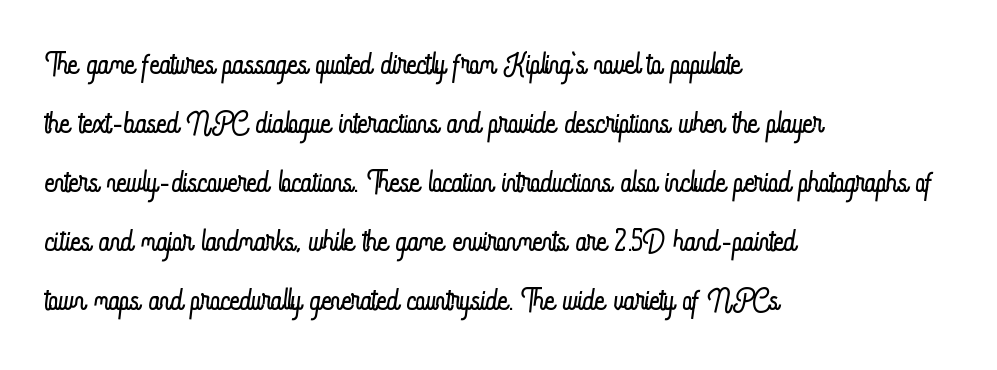
This rendering uses left alignment, leaving the right contour irregular. The space beneath each line is pristine and unruled. Think standard paragraph weight, or any step lighter than that. Looks like regular typesetting: each glyph gets only the width it needs. Interline gaps are of average width in this sample.
